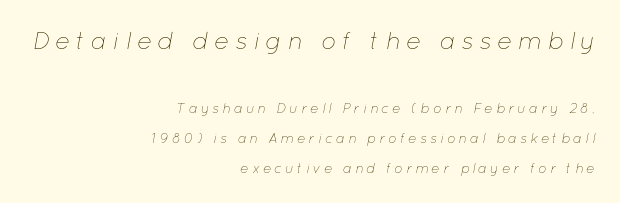
Q: Is the text bold? A: No.
Q: Is the text italic (slanted)? A: Yes, it leans right by about 12 degrees.
Q: Is the text underlined? A: No.
Q: How is the paragraph aligned? A: Right-aligned.
Q: Is the spacing between letters normal or unusually wide? A: Unusually wide.
Q: Is the spacing between lines tight, normal or loose? A: Loose.
Q: Which block of text is set in a larger size, the first (top) or the second (bottom)? A: The first (top) one.
